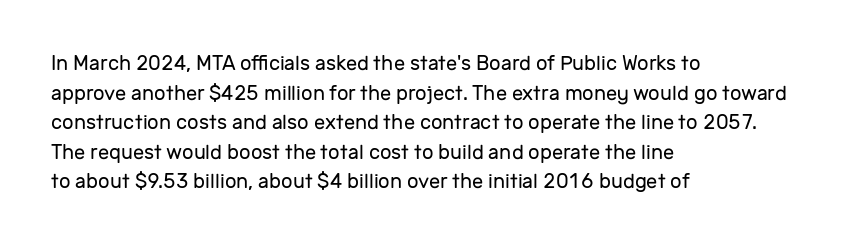
Compared with a typical body face, this is equally light or lighter still. The line texture is even and compact thanks to regular tracking. The space directly below the letters is spotless. Nope, not italic — everything's standing straight.
